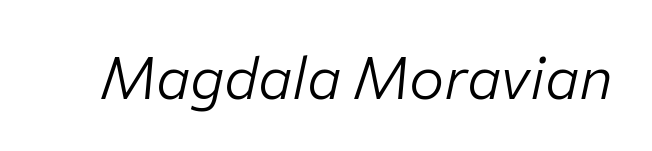
Summary of weight: not heavy and not bold. Do the characters align in a grid? No, the font is proportional. Lines of text with bare space underneath. The text carries the slant typical of an italic or oblique font. Honestly, the letter spacing is just normal — you wouldn't notice it.
